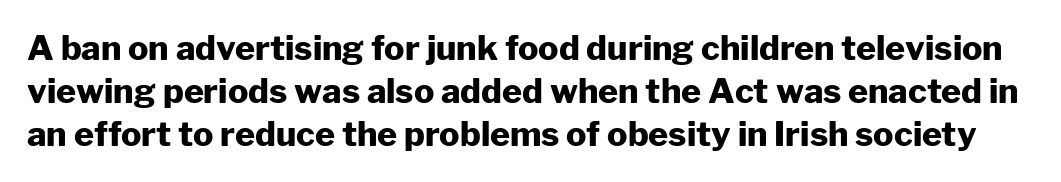
Q: Is the text bold? A: Yes.
Q: Is the text italic (slanted)? A: No, it is upright.
Q: Is the typeface a serif or a sans-serif typeface? A: Sans-serif.
Q: Is the text underlined? A: No.
Q: Is the spacing between letters normal or unusually wide? A: Normal.
Q: Is the spacing between lines tight, normal or loose? A: Normal.
Q: Width (condensed, normal, or wide)? A: Normal.
Q: Stroke contrast? A: Low.
Q: x-height? A: Medium.
Q: Monospaced? A: No.
